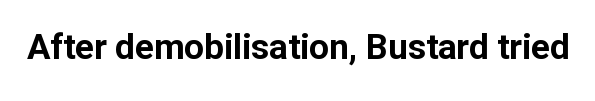
Q: Is the text bold? A: Yes.
Q: Is the text italic (slanted)? A: No, it is upright.
Q: Is the typeface a serif or a sans-serif typeface? A: Sans-serif.
Q: Is the text underlined? A: No.
Q: Is the spacing between letters normal or unusually wide? A: Normal.
Q: Width (condensed, normal, or wide)? A: Normal.
Q: Stroke contrast? A: Low.
Q: x-height? A: Medium.
Q: Monospaced? A: No.
